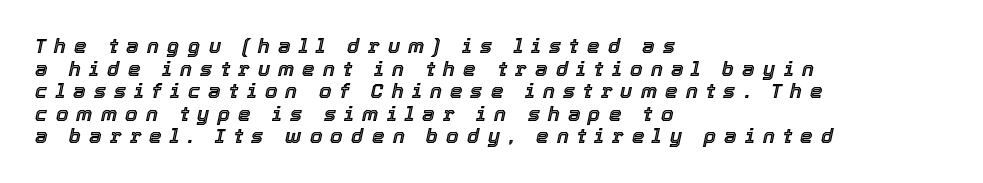
Q: Is the text italic (slanted)? A: Yes, it leans right by about 12 degrees.
Q: Is the text underlined? A: No.
Q: How is the paragraph aligned? A: Left-aligned.
Q: Is the spacing between letters normal or unusually wide? A: Unusually wide.
Q: Is the spacing between lines tight, normal or loose? A: Tight.
